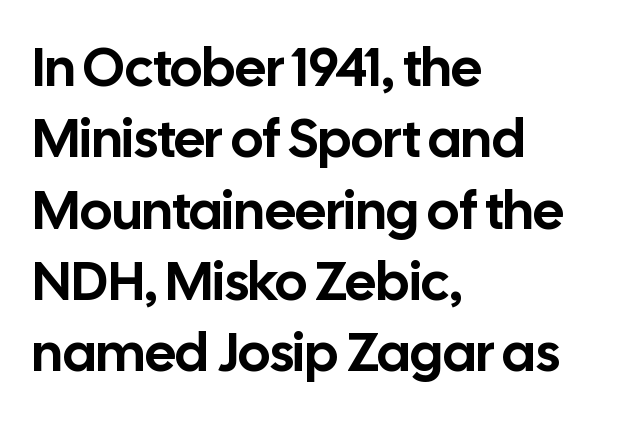
{"serif": "no", "italic": "no", "width": "normal", "stroke_contrast": "low", "x_height": "medium", "monospaced": "no", "underline": "no", "align": "left", "line_spacing": "normal", "line_spacing_ratio": 1.32, "letter_spacing": "normal", "letter_spacing_em": 0.0, "glyph_px": 54}
